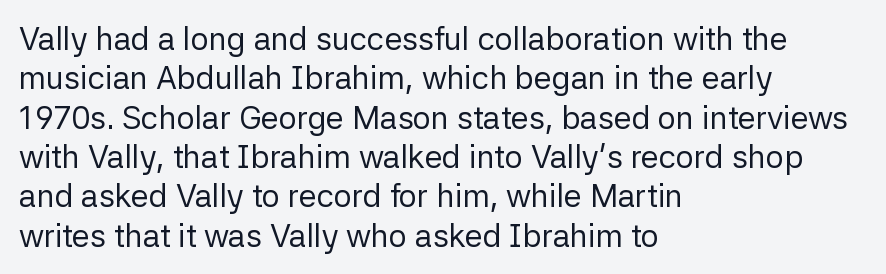
The image shows 32 px regular-weight sans-serif type, upright; set left-aligned, line spacing 1.23x, normal letter spacing, not underlined; low stroke contrast and a medium x-height.
